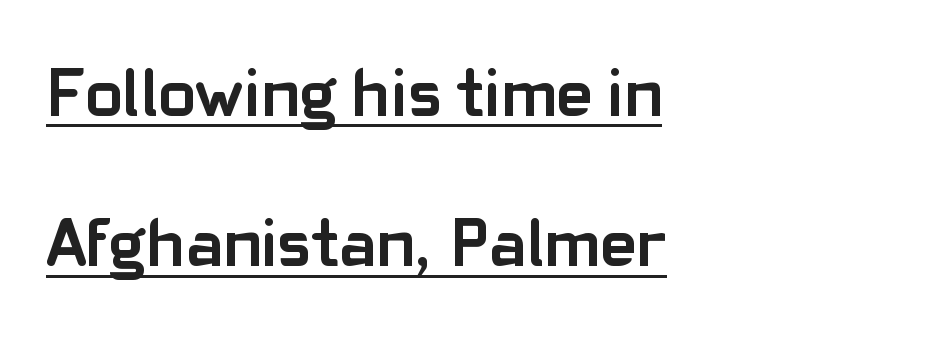
It's the straight-up-and-down kind of type. A typesetter would call this leading open, well beyond the default. A baseline rule has been typeset under these characters. The lines are quadded left. The face used here is proportionally spaced, like ordinary book or web type.
